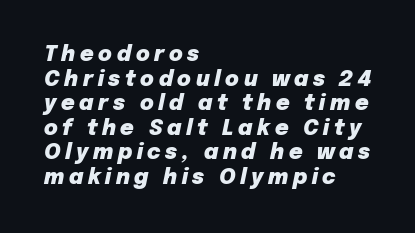
The lines are quadded left. The string is rendered with underlining switched off. You could only call the tracking loose — the letters float apart. These lines were composed using italics. These words are printed bold, with thick strokes throughout.
